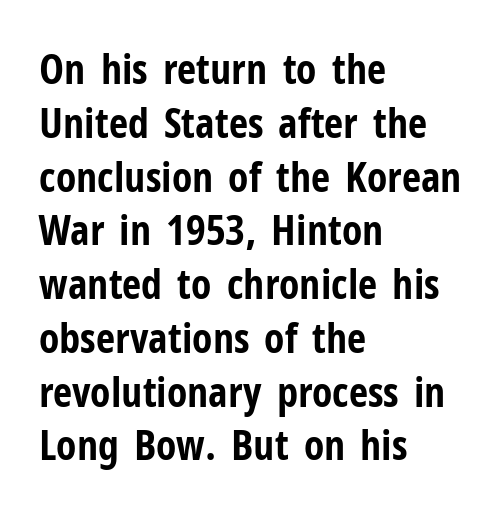
One-word summary of the alignment: left. Proportional: the letters do not fall into vertical columns. Short note: letters normally spaced. The designer left line spacing at the default.
